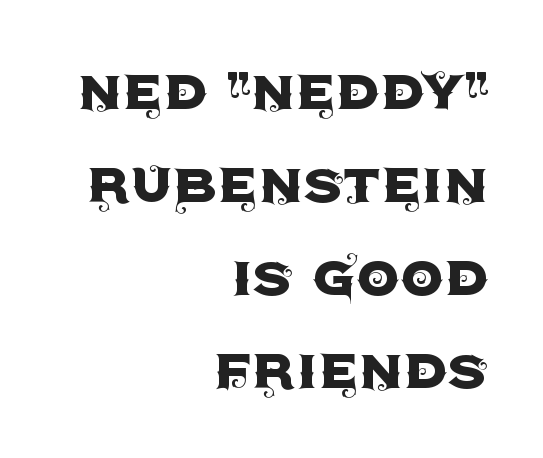
Q: Is the text italic (slanted)? A: No, it is upright.
Q: Is the typeface a serif or a sans-serif typeface? A: Sans-serif.
Q: Is the text underlined? A: No.
Q: How is the paragraph aligned? A: Right-aligned.
Q: Is the spacing between letters normal or unusually wide? A: Normal.
Q: Is the spacing between lines tight, normal or loose? A: Normal.
Q: Width (condensed, normal, or wide)? A: Normal.
Q: x-height? A: Large.
Q: Monospaced? A: No.
